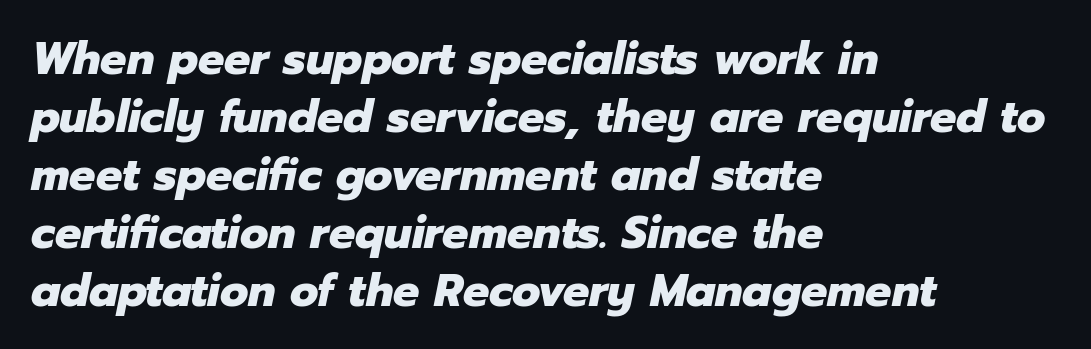
Heavy-handed strokes throughout: this text is bold. Layout note: lines flush left. The specimen reads as italic at a glance. Letters rest on an invisible, unmarked baseline. Is the letter spacing exaggerated? No — it looks like the ordinary default. Leading: standard.
